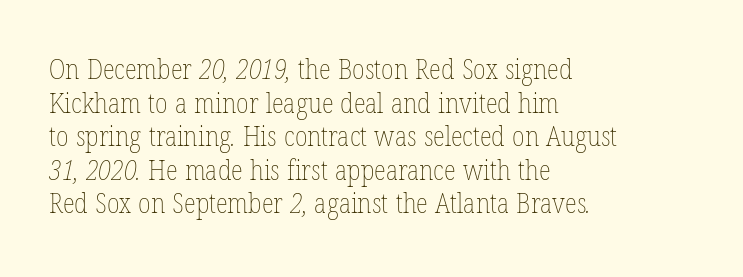
{"bold": "no", "weight": "thin", "width": "condensed", "stroke_contrast": "low", "x_height": "medium", "monospaced": "no", "underline": "no", "align": "left", "line_spacing_ratio": 1.2, "letter_spacing": "normal", "letter_spacing_em": 0.0, "glyph_px": 28}
